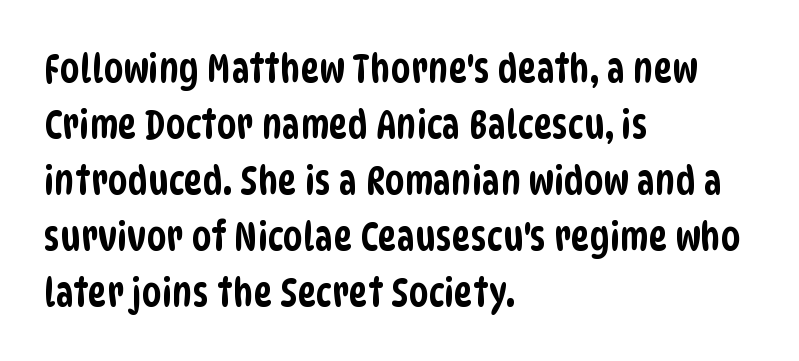
Q: Is the typeface a serif or a sans-serif typeface? A: Sans-serif.
Q: Is the text underlined? A: No.
Q: How is the paragraph aligned? A: Left-aligned.
Q: Is the spacing between letters normal or unusually wide? A: Normal.
Q: Is the spacing between lines tight, normal or loose? A: Normal.
Q: Width (condensed, normal, or wide)? A: Condensed.
Q: Stroke contrast? A: Low.
Q: x-height? A: Large.
Q: Monospaced? A: No.
